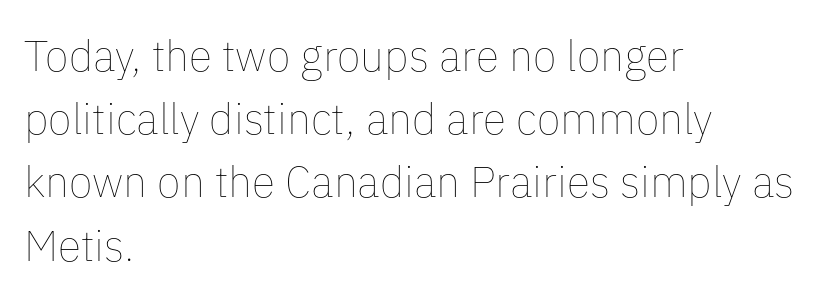
The image shows 43 px thin type, upright; set left-aligned, normal line spacing (1.47x), normal letter spacing, not underlined; low stroke contrast and a medium x-height.
